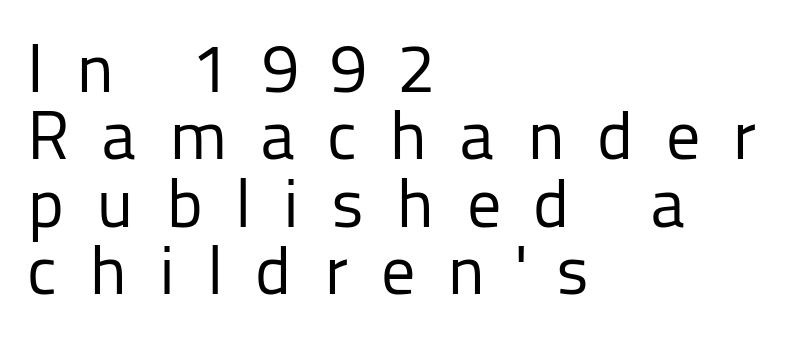
{"serif": "no", "italic": "no", "bold": "no", "weight": "regular", "width": "normal", "stroke_contrast": "low", "x_height": "medium", "monospaced": "no", "underline": "no", "align": "left", "line_spacing": "tight", "line_spacing_ratio": 0.99, "letter_spacing": "wide", "letter_spacing_em": 0.47, "glyph_px": 68}
